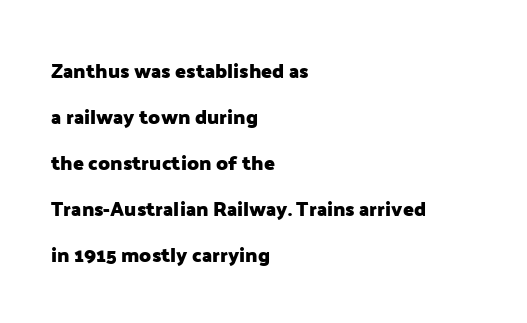
The lines are spread far apart with generous leading. No extra tracking has been applied to these lines. Clear beneath every line of the passage. Caption: multi-line text, flush left, ragged right.
